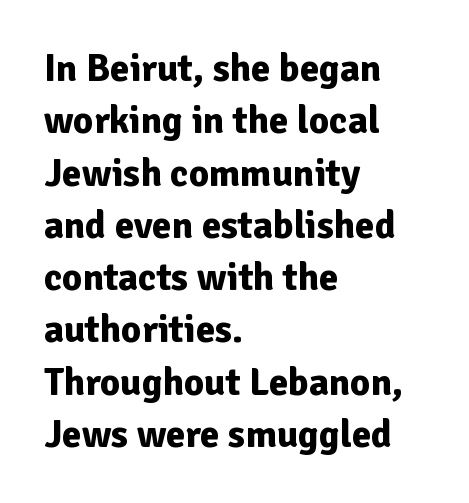
The image shows 39 px bold sans-serif type, upright; set left-aligned, normal line spacing (1.34x), normal letter spacing, not underlined; low stroke contrast and a medium x-height.
